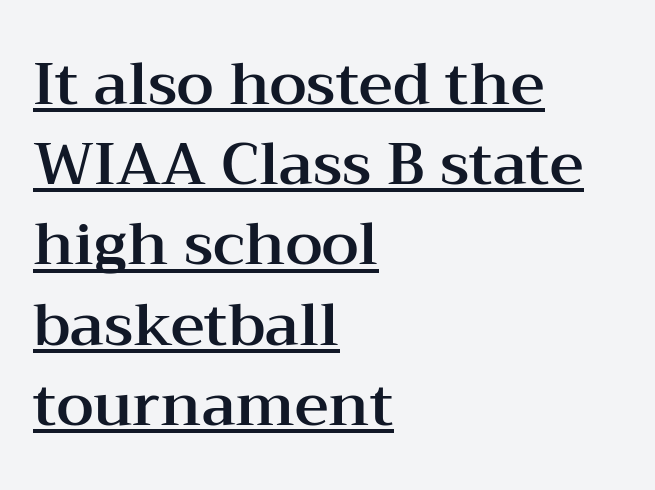
Leading: standard. Does the copy run flush right? No — it runs flush left. Serif or sans? Serif — the stroke terminals have little feet. Note the varied advance widths — an 'i' is clearly narrower than an 'm'. Is the letter spacing exaggerated? No — it looks like the ordinary default. Notice how a bar underscores the lettering throughout.
